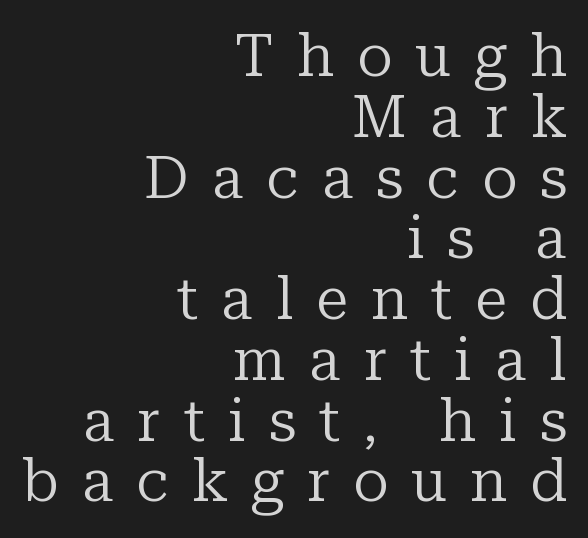
{"serif": "yes", "italic": "no", "bold": "no", "weight": "regular", "width": "normal", "stroke_contrast": "low", "x_height": "medium", "monospaced": "no", "underline": "no", "align": "right", "line_spacing": "tight", "line_spacing_ratio": 1.03, "letter_spacing": "wide", "letter_spacing_em": 0.39, "glyph_px": 59}
